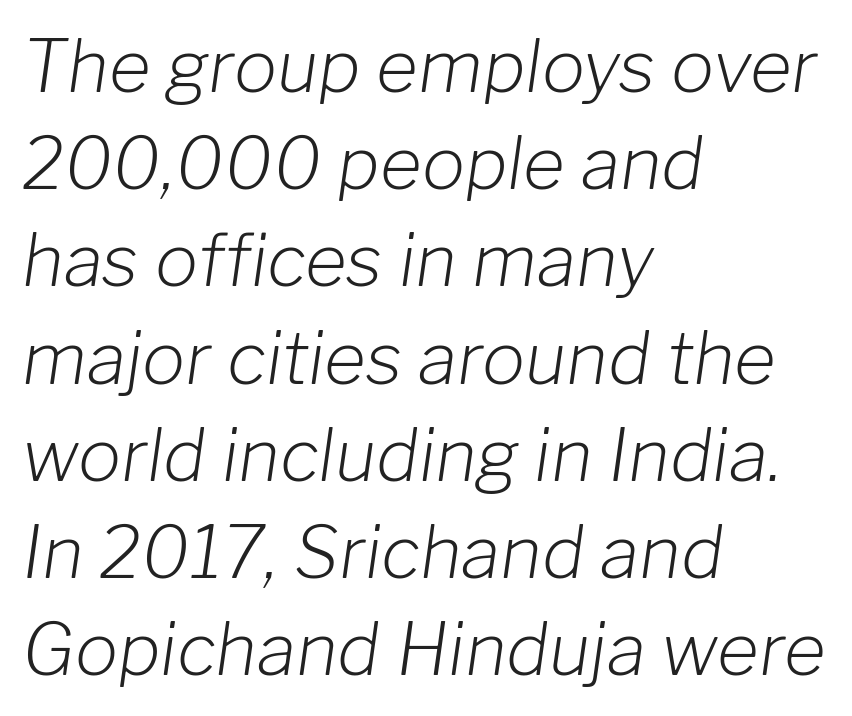
{"italic": "yes", "lean": "right", "slant_degrees": 8, "bold": "no", "weight": "light", "width": "normal", "stroke_contrast": "low", "x_height": "medium", "monospaced": "no", "underline": "no", "align": "left", "line_spacing": "normal", "line_spacing_ratio": 1.35, "letter_spacing": "normal", "letter_spacing_em": 0.0, "glyph_px": 72}
